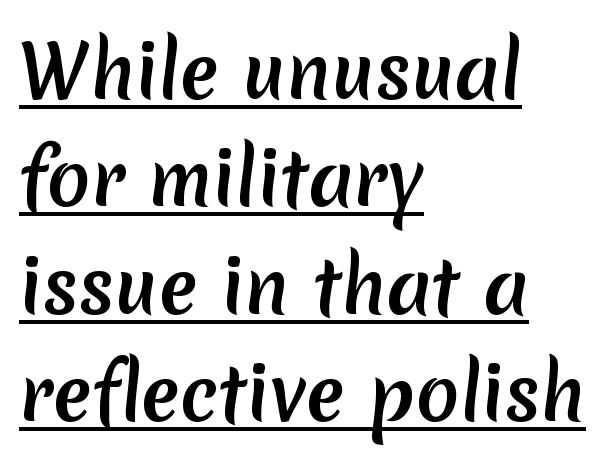
Q: Is the text bold? A: Yes.
Q: Is the typeface a serif or a sans-serif typeface? A: Sans-serif.
Q: Is the text underlined? A: Yes.
Q: How is the paragraph aligned? A: Left-aligned.
Q: Is the spacing between letters normal or unusually wide? A: Normal.
Q: Is the spacing between lines tight, normal or loose? A: Normal.
Q: Width (condensed, normal, or wide)? A: Normal.
Q: Stroke contrast? A: Low.
Q: x-height? A: Medium.
Q: Monospaced? A: No.
